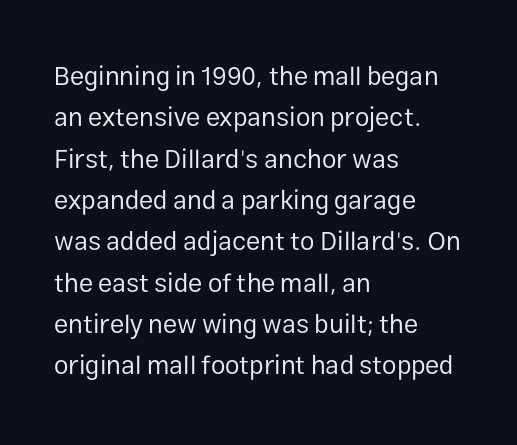
The image shows 26 px text type, upright; set left-aligned, normal line spacing (1.59x), normal letter spacing, not underlined.
